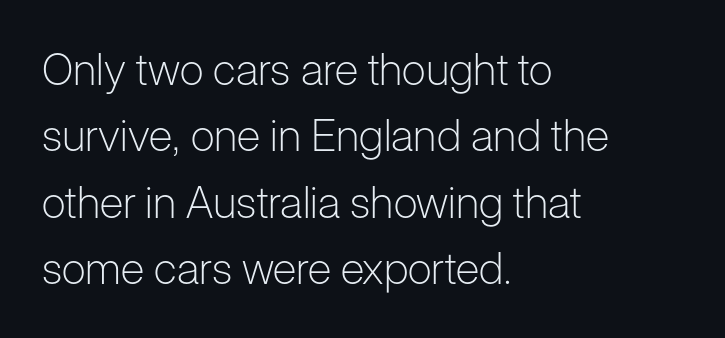
Successive baselines arrive at the customary interval. Layout note: lines flush left. The typeface has the unassuming heft of standard copy or less. Unlike a traditional serif, this face leaves its strokes unadorned. The rendering keeps characters at their native spacing. When letters stand straight like this, we call the style roman or upright.
